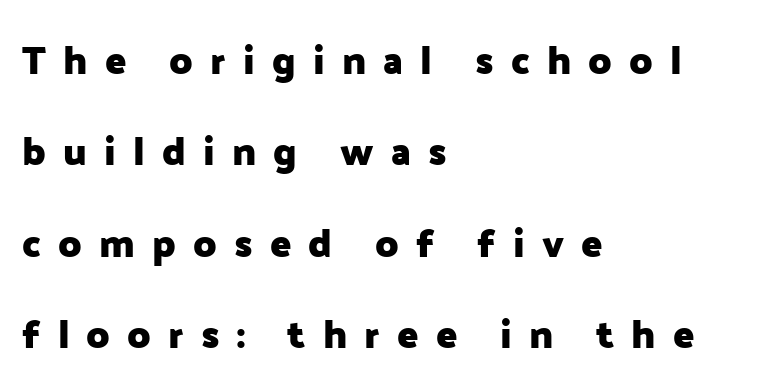
Short and long lines alike share a common starting point at left. There is plenty of visible air inserted between adjacent glyphs. Nope, no serifs anywhere on these letters. Looks like regular typesetting: each glyph gets only the width it needs. Compared with typical paragraphs, the rows here are farther apart.
